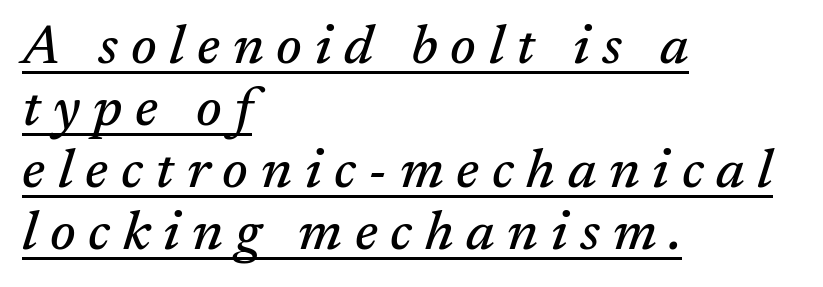
The image shows 55 px serif type, italic (leaning right); set left-aligned, tight line spacing (1.13x), unusually wide letter spacing (+0.23 em), underlined; medium stroke contrast and a medium x-height.
